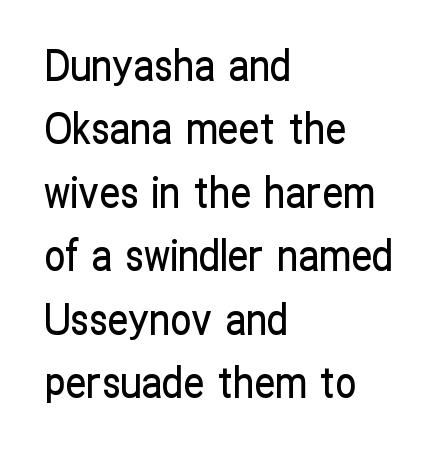
Q: Is the text italic (slanted)? A: No, it is upright.
Q: Is the typeface a serif or a sans-serif typeface? A: Sans-serif.
Q: Is the text underlined? A: No.
Q: How is the paragraph aligned? A: Left-aligned.
Q: Is the spacing between letters normal or unusually wide? A: Normal.
Q: Is the spacing between lines tight, normal or loose? A: Normal.
Q: Width (condensed, normal, or wide)? A: Condensed.
Q: Stroke contrast? A: Low.
Q: x-height? A: Medium.
Q: Monospaced? A: No.
